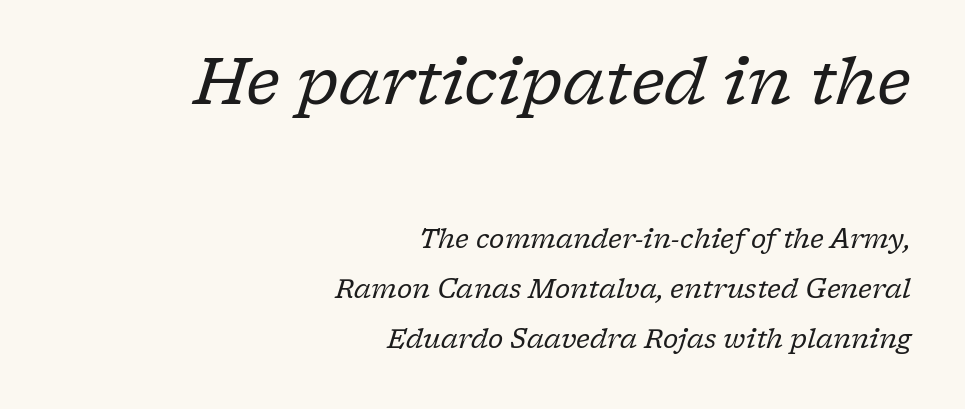
Q: Is the text bold? A: No.
Q: Is the text italic (slanted)? A: Yes, it leans right by about 17 degrees.
Q: Is the typeface a serif or a sans-serif typeface? A: Serif.
Q: Is the text underlined? A: No.
Q: How is the paragraph aligned? A: Right-aligned.
Q: Is the spacing between letters normal or unusually wide? A: Normal.
Q: Is the spacing between lines tight, normal or loose? A: Loose.
Q: Which block of text is set in a larger size, the first (top) or the second (bottom)? A: The first (top) one.
Q: Width (condensed, normal, or wide)? A: Normal.
Q: Stroke contrast? A: Low.
Q: x-height? A: Medium.
Q: Monospaced? A: No.
